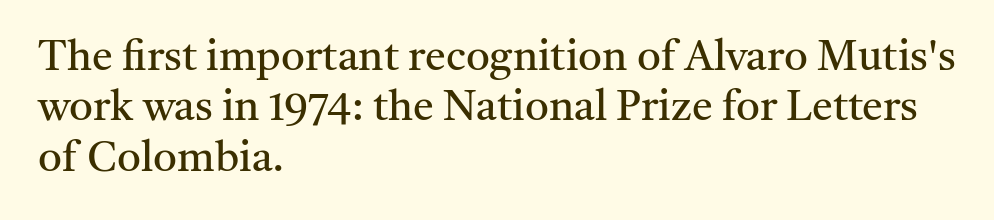
The image shows 42 px regular-weight serif type, upright; set left-aligned, line spacing 1.2x, normal letter spacing, not underlined; medium stroke contrast and a medium x-height.
